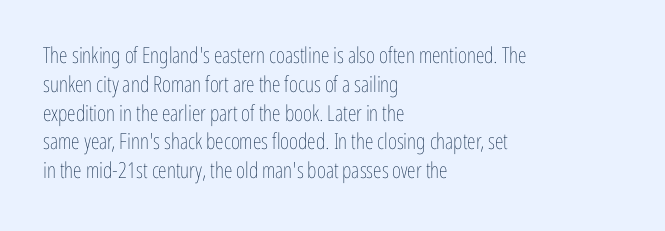
Q: Is the text bold? A: No.
Q: Is the text italic (slanted)? A: No, it is upright.
Q: Is the text underlined? A: No.
Q: How is the paragraph aligned? A: Left-aligned.
Q: Is the spacing between letters normal or unusually wide? A: Normal.
Q: Is the spacing between lines tight, normal or loose? A: Normal.
